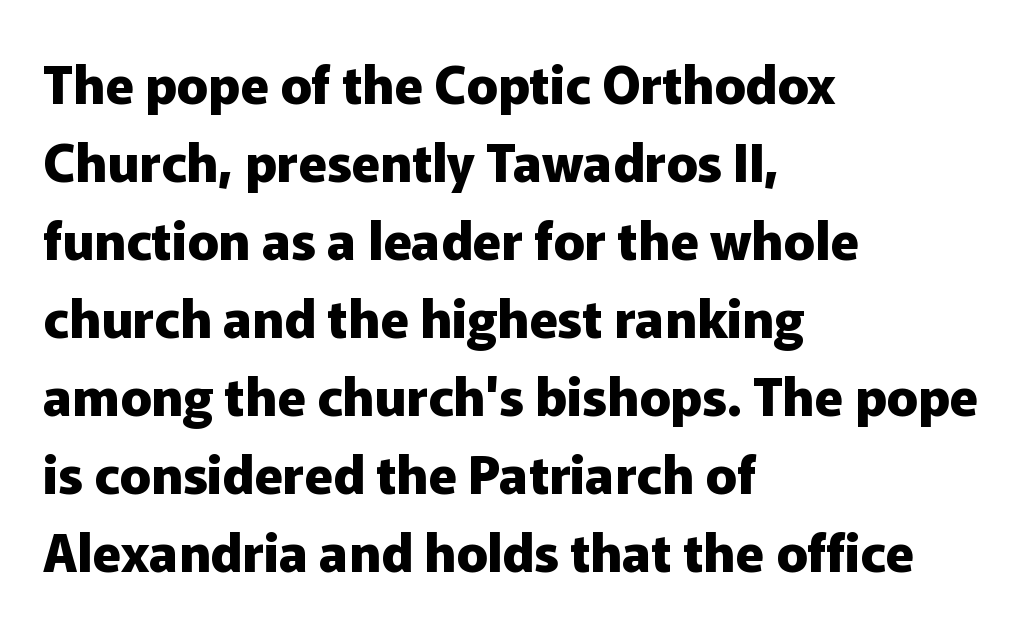
The image shows 52 px heavy sans-serif type, upright; set left-aligned, normal line spacing (1.5x), normal letter spacing, not underlined; low stroke contrast and a medium x-height.
